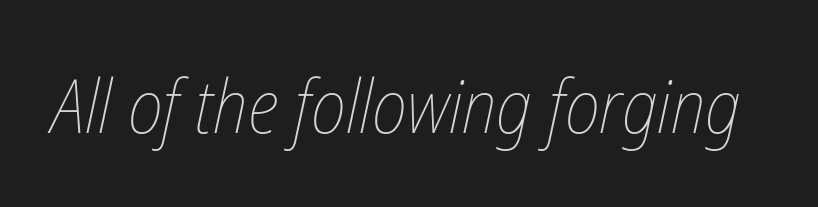
The image shows 75 px thin, condensed type, italic (leaning right); set normal letter spacing, not underlined; low stroke contrast and a medium x-height.
